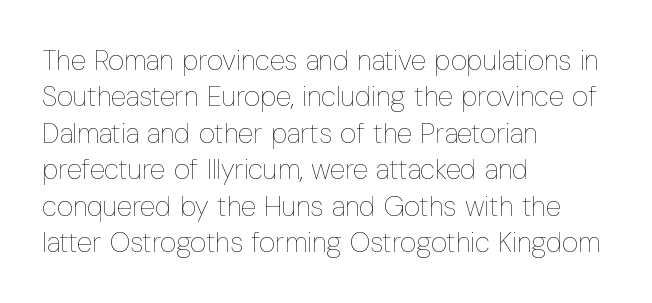
Lines of text with bare space underneath. The weight tops out at a normal text grade. The ragged edge is on the right, which tells us the setting is flush left. Spacing verdict: proportional, widths tailored to each character. The line-height multiplier appears to be the usual default. Every stem runs plumb, perpendicular to the baseline.
